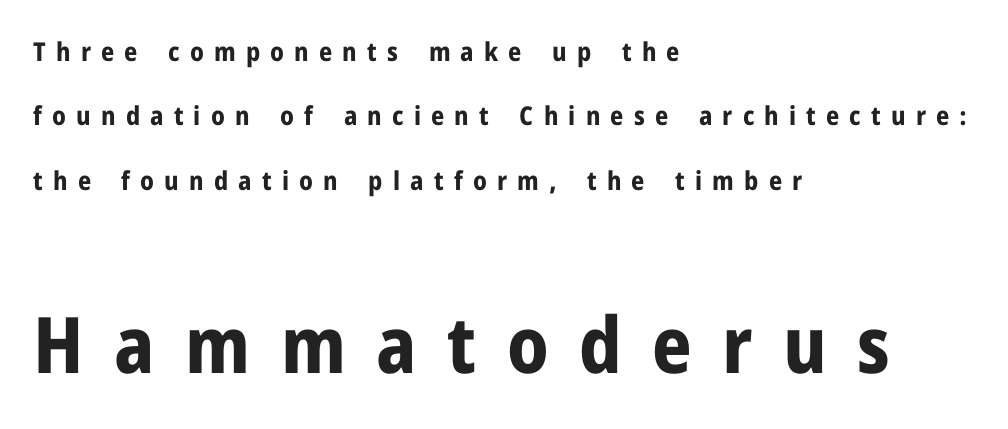
The line-height multiplier appears high, well above default. Tall strokes in this sample are plumb rather than angled. Notice how thick the strokes are: this is what a full bold looks like. Line starts are locked; line ends wander. The letters carry no serifs — their stems end cleanly without finishing strokes. The composition opens small and finishes big.
